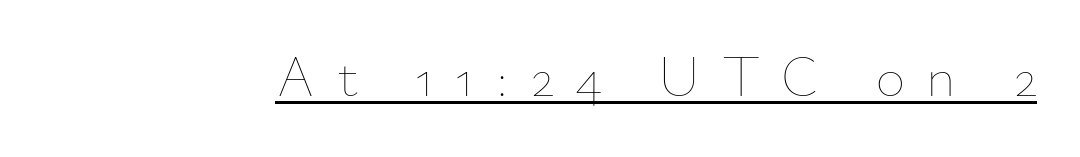
Q: Is the text bold? A: No.
Q: Is the text italic (slanted)? A: No, it is upright.
Q: Is the text underlined? A: Yes.
Q: Is the spacing between letters normal or unusually wide? A: Unusually wide.
Q: Width (condensed, normal, or wide)? A: Normal.
Q: Stroke contrast? A: Low.
Q: x-height? A: Small.
Q: Monospaced? A: No.
